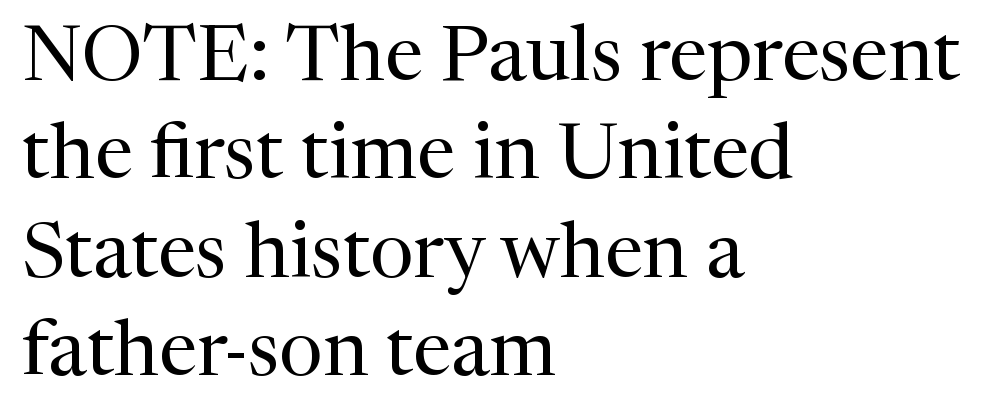
{"serif": "yes", "italic": "no", "bold": "no", "weight": "regular", "width": "normal", "stroke_contrast": "medium", "x_height": "medium", "monospaced": "no", "underline": "no", "align": "left", "line_spacing": "normal", "line_spacing_ratio": 1.26, "letter_spacing": "normal", "letter_spacing_em": 0.0, "glyph_px": 78}
